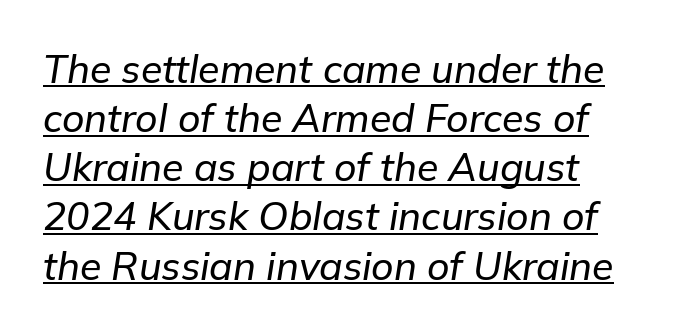
This rendering features underlined lettering. Designer's note — italics engaged. Think of a printed novel: that variable character pitch is what you see here. The tracking reads as untouched default to a designer's eye. Notice how descenders clear the ascenders below comfortably — that's standard leading.
